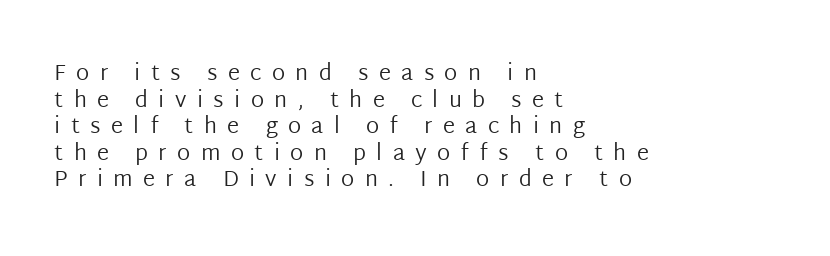
Q: Is the text bold? A: No.
Q: Is the text italic (slanted)? A: No, it is upright.
Q: Is the text underlined? A: No.
Q: How is the paragraph aligned? A: Left-aligned.
Q: Is the spacing between letters normal or unusually wide? A: Unusually wide.
